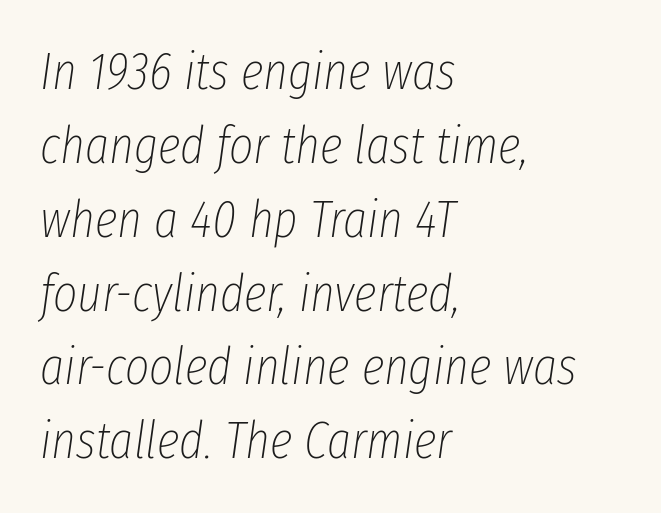
Q: Is the text bold? A: No.
Q: Is the text italic (slanted)? A: Yes, it leans right by about 8 degrees.
Q: Is the text underlined? A: No.
Q: How is the paragraph aligned? A: Left-aligned.
Q: Is the spacing between letters normal or unusually wide? A: Normal.
Q: Is the spacing between lines tight, normal or loose? A: Normal.
Q: Width (condensed, normal, or wide)? A: Condensed.
Q: Stroke contrast? A: Low.
Q: x-height? A: Medium.
Q: Monospaced? A: No.
